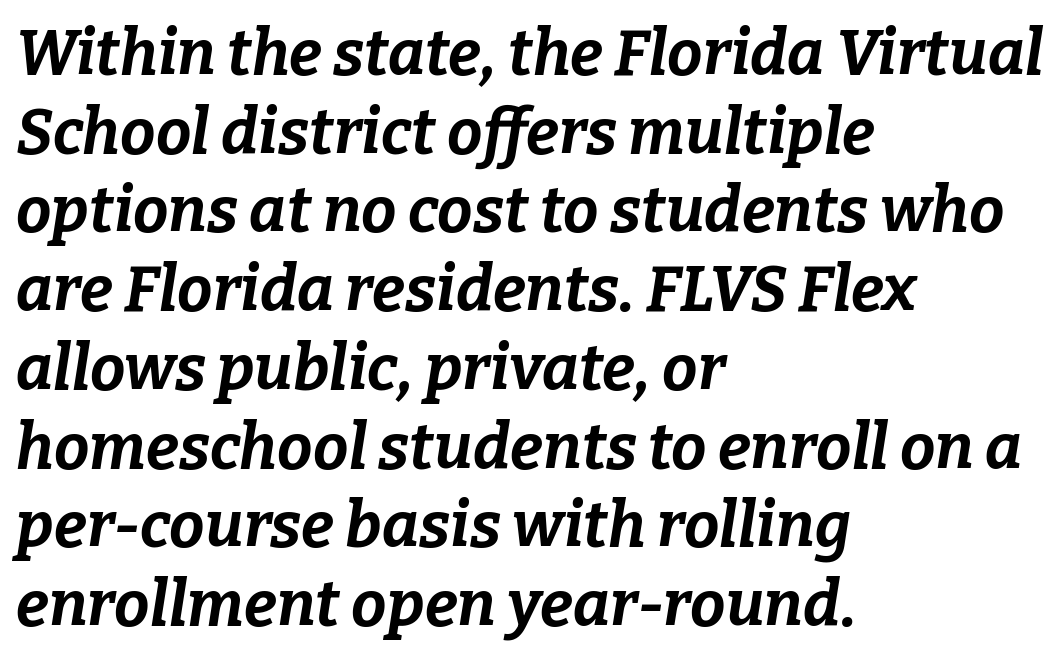
Summary of vertical rhythm: regular, with standard interline spacing. These lines carry a lot of weight — the face is fully bold. If you drew a line through each stem, it would be angled. Each letter keeps its own natural width here, so spacing adapts to shape. The strip under each line holds only bare page.
